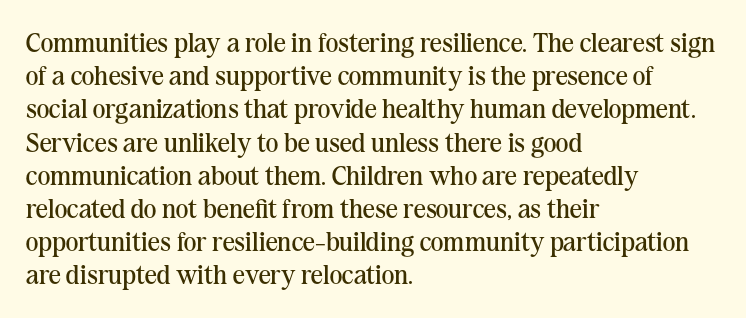
The image shows 27 px text type, upright; set left-aligned, line spacing 1.23x, normal letter spacing, not underlined.
